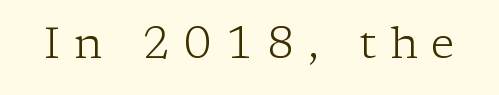
{"serif": "yes", "italic": "no", "bold": "no", "weight": "light", "width": "normal", "stroke_contrast": "low", "x_height": "medium", "monospaced": "no", "underline": "no", "letter_spacing": "wide", "letter_spacing_em": 0.32, "glyph_px": 44}
